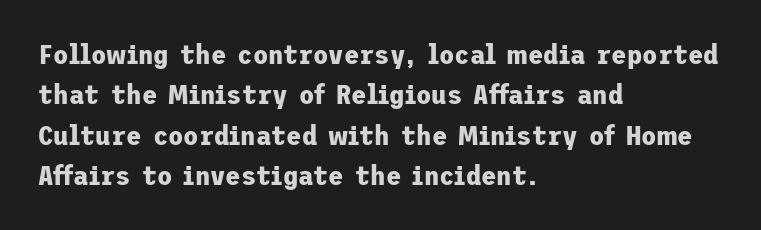
The image shows 28 px bold sans-serif type, upright; set left-aligned, normal line spacing (1.44x), normal letter spacing, not underlined; low stroke contrast and a medium x-height.
